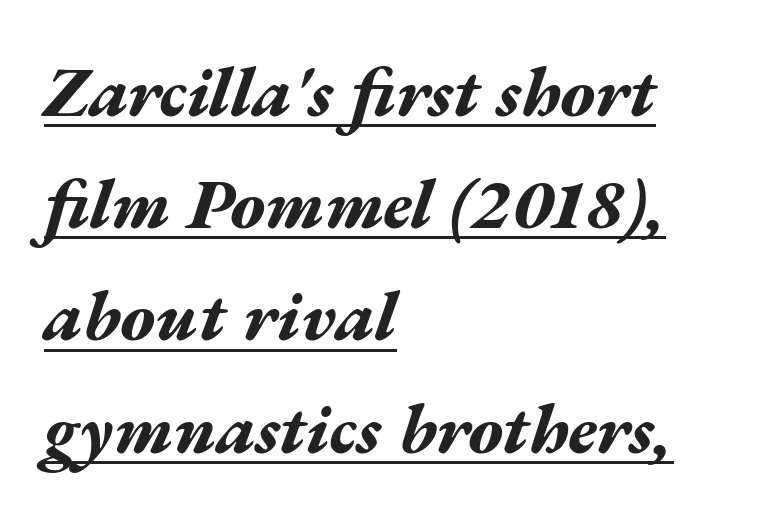
Q: Is the text bold? A: Yes.
Q: Is the text italic (slanted)? A: Yes, it leans right by about 17 degrees.
Q: Is the text underlined? A: Yes.
Q: How is the paragraph aligned? A: Left-aligned.
Q: Is the spacing between letters normal or unusually wide? A: Normal.
Q: Is the spacing between lines tight, normal or loose? A: Normal.
Q: Width (condensed, normal, or wide)? A: Wide.
Q: Stroke contrast? A: Medium.
Q: x-height? A: Medium.
Q: Monospaced? A: No.
